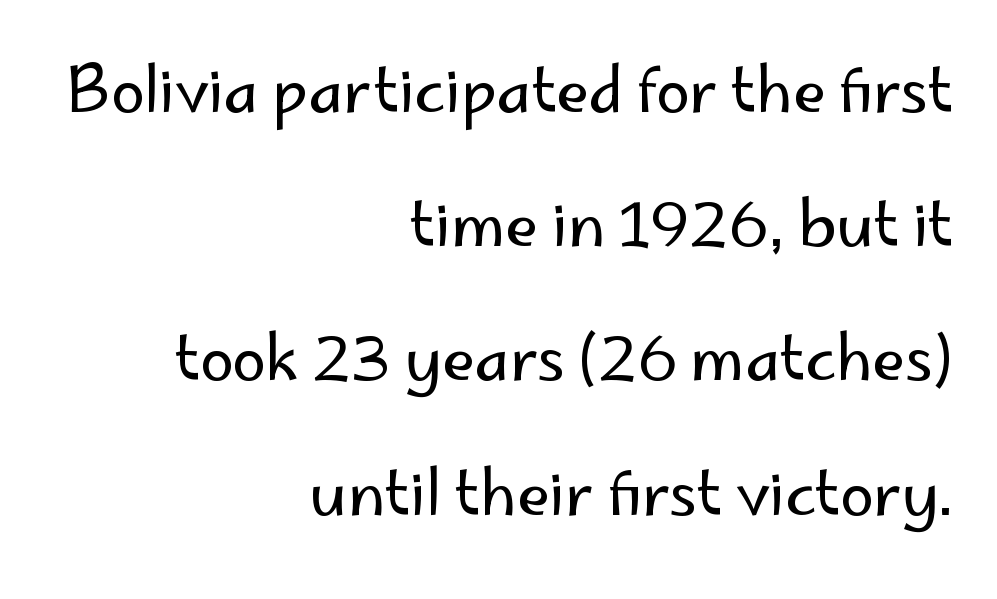
Rows of type keep a wide berth in the vertical direction. If you drew a ruler down the right edge, every line would touch it. The rendering keeps characters at their native spacing. Each letter keeps its own natural width here, so spacing adapts to shape. The typeface has the unassuming heft of standard copy or less. Each row of text sits above clean, open space.
